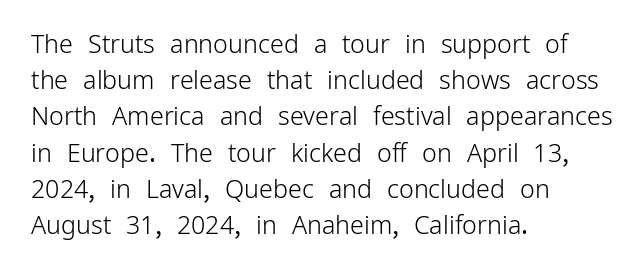
The cut favours lightness, reaching ordinary text weight at its darkest. Left-aligned paragraph, ragged on the right. There is no visible air inserted between adjacent glyphs. Has an underline been added? It has not. Upright lettering throughout. Leading matches the norm, producing a regular column.
